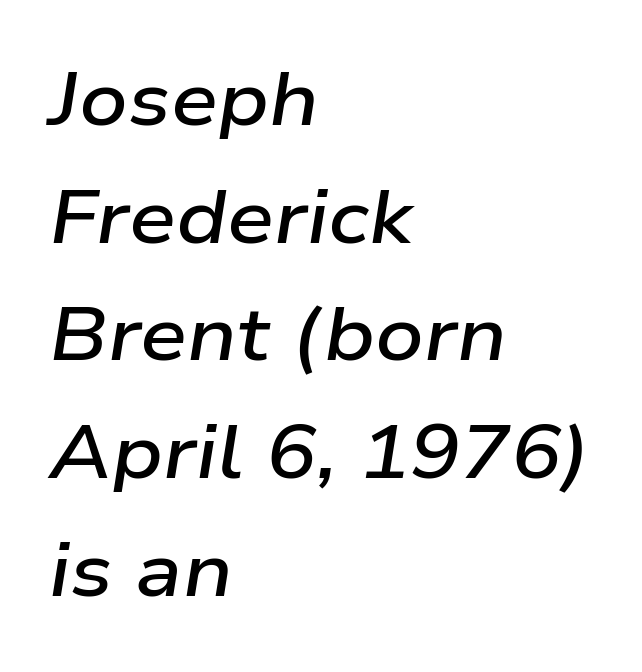
The image shows 75 px semibold, wide type, italic (leaning right); set left-aligned, normal line spacing (1.57x), normal letter spacing, not underlined; low stroke contrast and a medium x-height.
